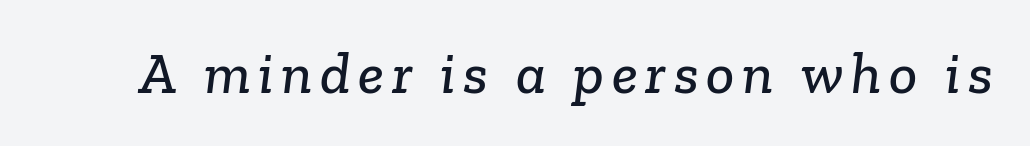
{"serif": "yes", "width": "normal", "stroke_contrast": "low", "x_height": "medium", "monospaced": "no", "underline": "no", "glyph_px": 59}
